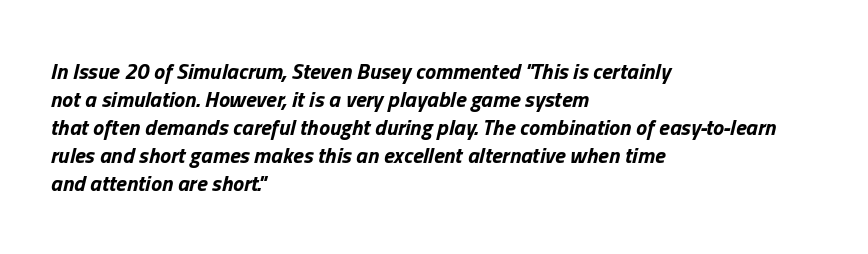
{"italic": "yes", "lean": "right", "slant_degrees": 13, "bold": "yes", "underline": "no", "align": "left", "line_spacing": "normal", "line_spacing_ratio": 1.27, "letter_spacing": "normal", "letter_spacing_em": 0.0, "glyph_px": 22}
